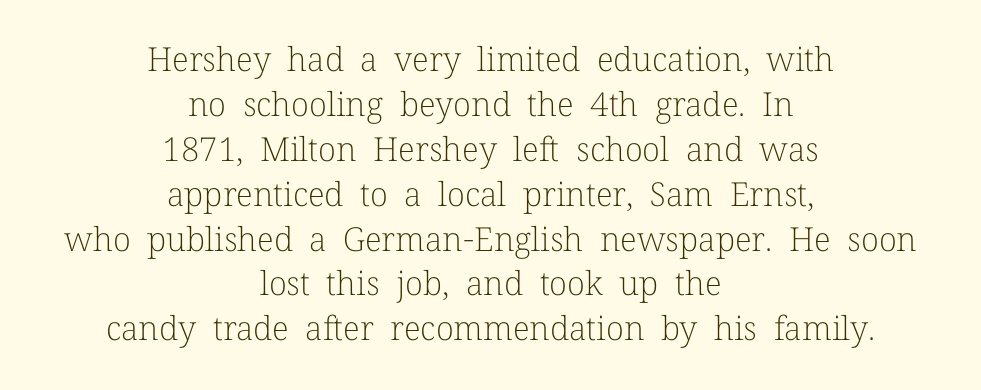
Q: Is the text bold? A: No.
Q: Is the text italic (slanted)? A: No, it is upright.
Q: Is the typeface a serif or a sans-serif typeface? A: Serif.
Q: Is the text underlined? A: No.
Q: How is the paragraph aligned? A: Centered.
Q: Is the spacing between letters normal or unusually wide? A: Normal.
Q: Is the spacing between lines tight, normal or loose? A: Normal.
Q: Width (condensed, normal, or wide)? A: Normal.
Q: Stroke contrast? A: Low.
Q: x-height? A: Medium.
Q: Monospaced? A: No.
